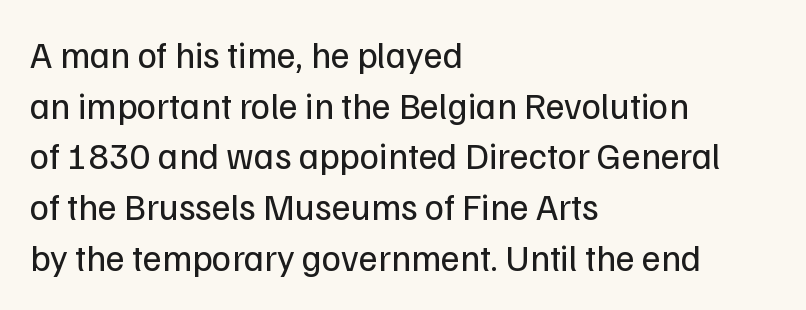
{"serif": "no", "italic": "no", "bold": "no", "weight": "regular", "width": "normal", "stroke_contrast": "low", "x_height": "medium", "monospaced": "no", "underline": "no", "align": "left", "line_spacing": "normal", "line_spacing_ratio": 1.37, "letter_spacing": "normal", "letter_spacing_em": 0.0, "glyph_px": 37}
